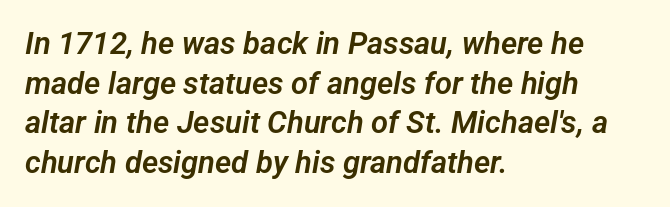
Q: Is the typeface a serif or a sans-serif typeface? A: Sans-serif.
Q: Is the text underlined? A: No.
Q: How is the paragraph aligned? A: Left-aligned.
Q: Is the spacing between letters normal or unusually wide? A: Normal.
Q: Is the spacing between lines tight, normal or loose? A: Normal.
Q: Width (condensed, normal, or wide)? A: Normal.
Q: Stroke contrast? A: Low.
Q: x-height? A: Medium.
Q: Monospaced? A: No.
